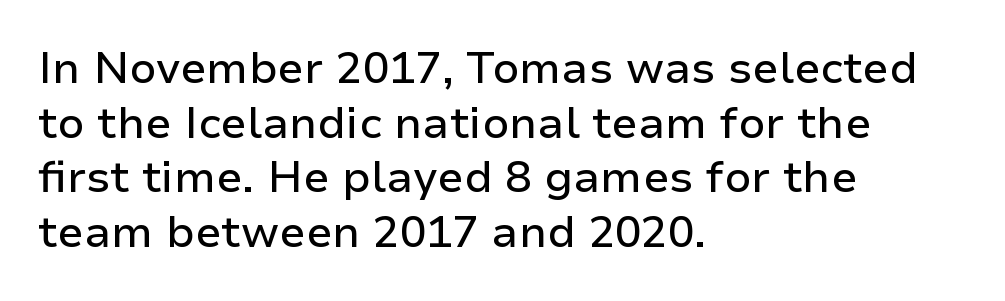
The image shows 44 px sans-serif type, upright; set left-aligned, line spacing 1.24x, normal letter spacing, not underlined; low stroke contrast and a medium x-height.
